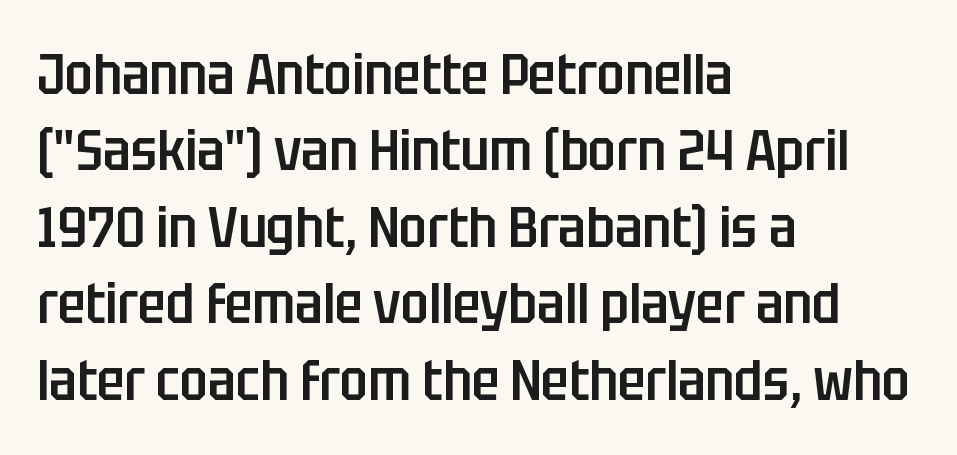
The image shows 57 px semibold, condensed sans-serif type, upright; set left-aligned, normal line spacing (1.34x), normal letter spacing, not underlined; low stroke contrast and a large x-height.
